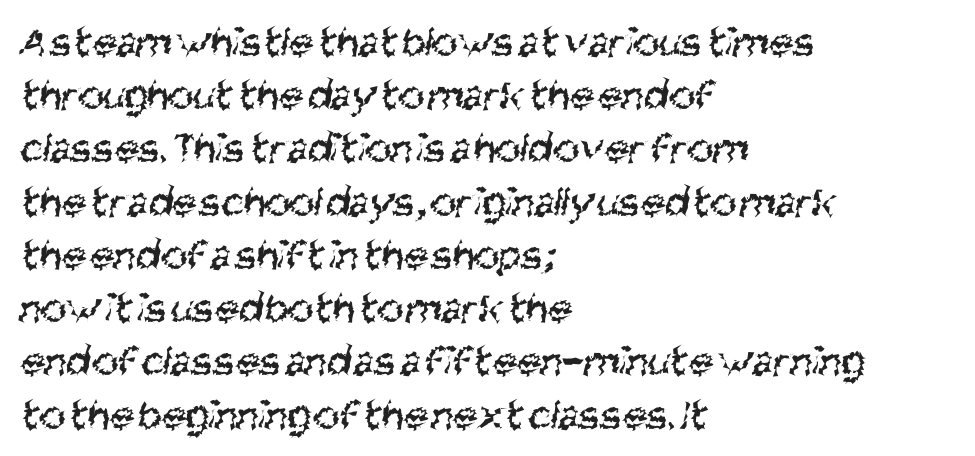
Spacing verdict: proportional, widths tailored to each character. These glyphs show unthickened strokes, regular width or finer. Look at the tracking — it's just the regular setting, nothing added. Does the type have serifs? No, each stem ends abruptly. Notice how the passage keeps a crisp vertical edge on the left only.
